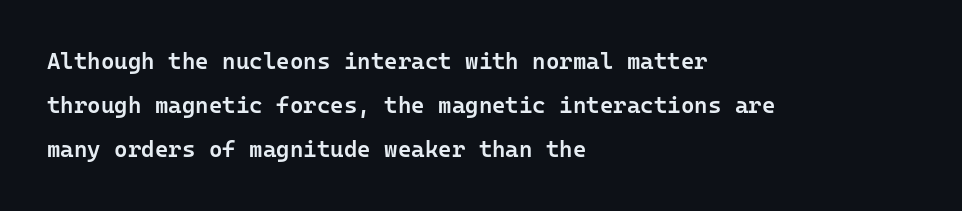
If you drew a line through each stem, it would be perfectly vertical. Notice the wide empty band between every row — that's loose leading. The letterforms sit shoulder to shoulder at normal distance. The ragged edge is on the right, which tells us the setting is flush left. A semibold gives these letters moderate extra thickness, short of bold. Rule under the text: the space is simply empty.
